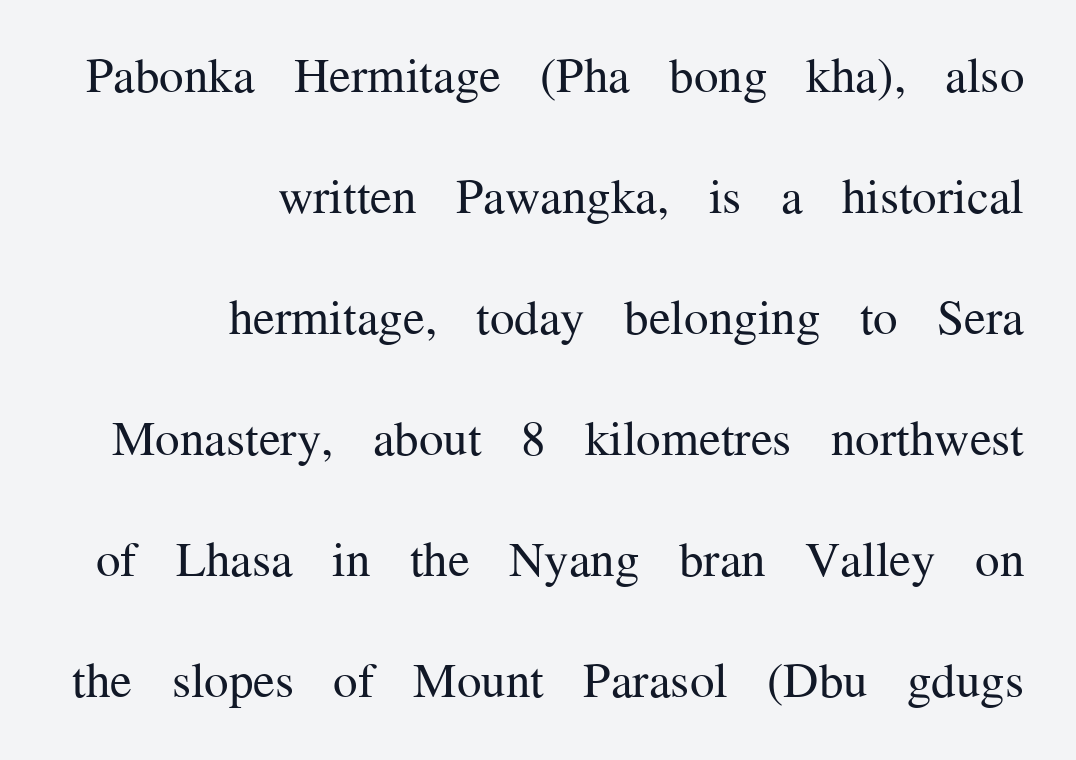
Q: Is the text bold? A: No.
Q: Is the text italic (slanted)? A: No, it is upright.
Q: Is the typeface a serif or a sans-serif typeface? A: Serif.
Q: Is the text underlined? A: No.
Q: How is the paragraph aligned? A: Right-aligned.
Q: Is the spacing between letters normal or unusually wide? A: Normal.
Q: Is the spacing between lines tight, normal or loose? A: Loose.
Q: Width (condensed, normal, or wide)? A: Normal.
Q: Stroke contrast? A: Medium.
Q: x-height? A: Medium.
Q: Monospaced? A: No.
